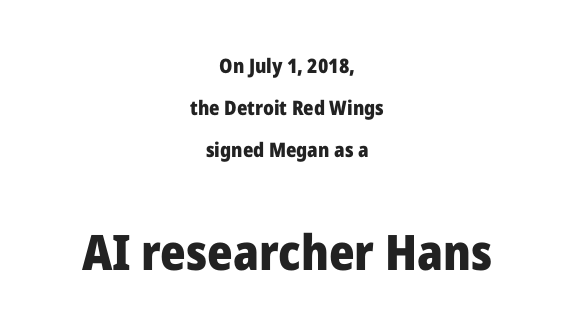
The image shows 49 px heavy sans-serif type, upright; set centered, loose line spacing (2.11x), normal letter spacing, not underlined; the second (bottom) block is 2.45x larger; low stroke contrast and a medium x-height.
